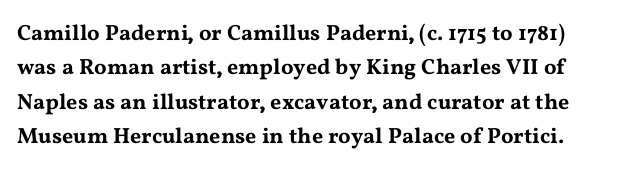
Q: Is the text italic (slanted)? A: No, it is upright.
Q: Is the text underlined? A: No.
Q: Is the spacing between letters normal or unusually wide? A: Normal.
Q: Is the spacing between lines tight, normal or loose? A: Normal.
